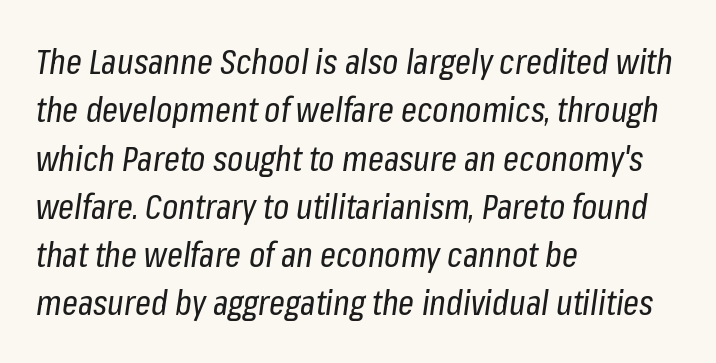
Q: Is the text bold? A: No.
Q: Is the text italic (slanted)? A: Yes, it leans right by about 8 degrees.
Q: Is the text underlined? A: No.
Q: How is the paragraph aligned? A: Left-aligned.
Q: Is the spacing between letters normal or unusually wide? A: Normal.
Q: Is the spacing between lines tight, normal or loose? A: Normal.
Q: Width (condensed, normal, or wide)? A: Condensed.
Q: Stroke contrast? A: Low.
Q: x-height? A: Medium.
Q: Monospaced? A: No.
